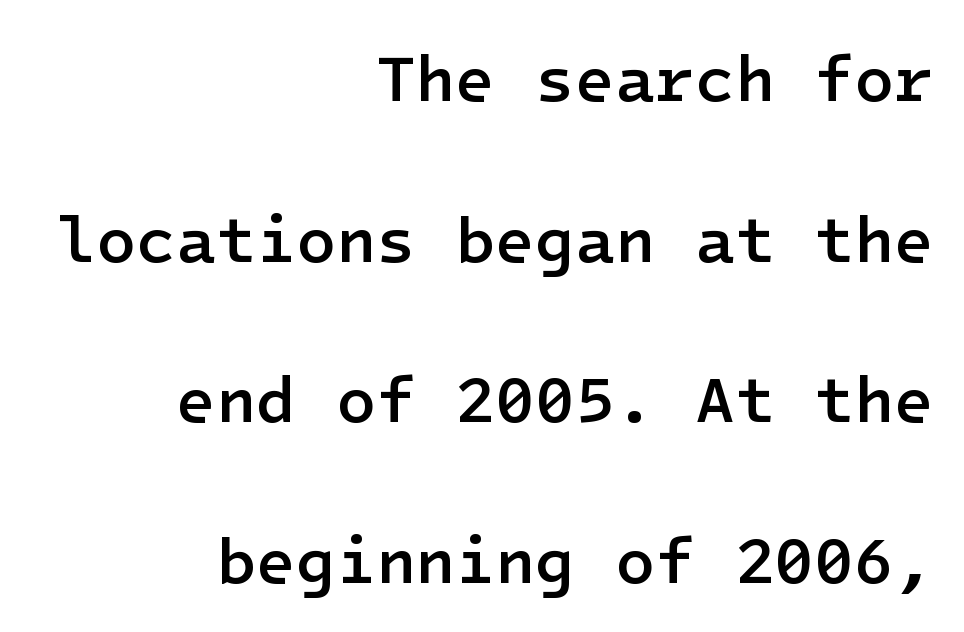
Q: Is the text bold? A: Semi-bold.
Q: Is the text italic (slanted)? A: No, it is upright.
Q: Is the typeface a serif or a sans-serif typeface? A: Sans-serif.
Q: Is the text underlined? A: No.
Q: How is the paragraph aligned? A: Right-aligned.
Q: Is the spacing between letters normal or unusually wide? A: Normal.
Q: Is the spacing between lines tight, normal or loose? A: Loose.
Q: Width (condensed, normal, or wide)? A: Normal.
Q: Stroke contrast? A: Low.
Q: x-height? A: Medium.
